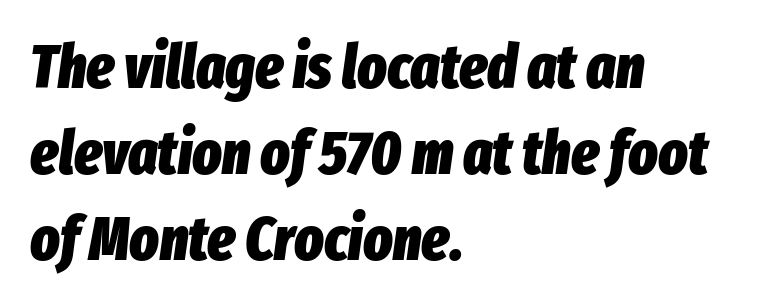
The image shows 61 px heavy, condensed type, italic (leaning right); set left-aligned, normal line spacing (1.41x), normal letter spacing, not underlined; low stroke contrast and a medium x-height.
